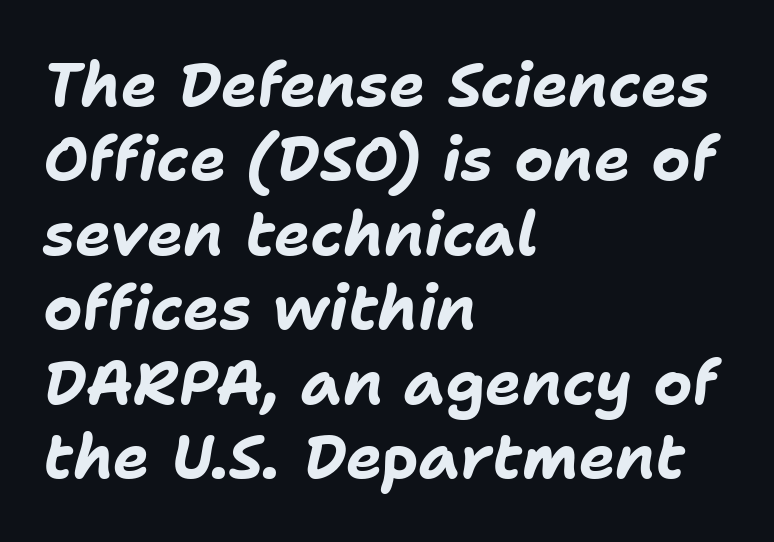
The image shows 61 px bold type, italic (leaning right); set left-aligned, line spacing 1.22x, normal letter spacing, not underlined; low stroke contrast and a medium x-height.
